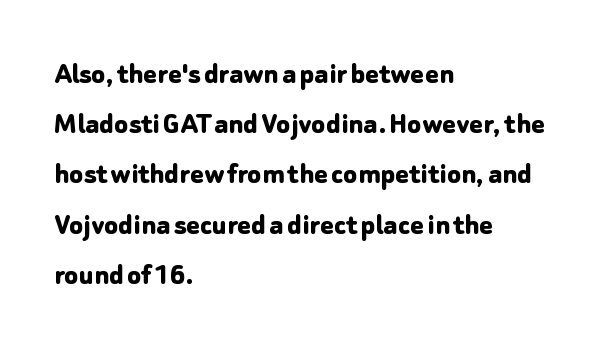
The line texture is even and compact thanks to regular tracking. Line starts are locked; line ends wander. The rendering uses natural spacing where letterforms have individual widths. Compared with typical paragraphs, the rows here are spaced about the same. This is the regular roman posture of the typeface.
